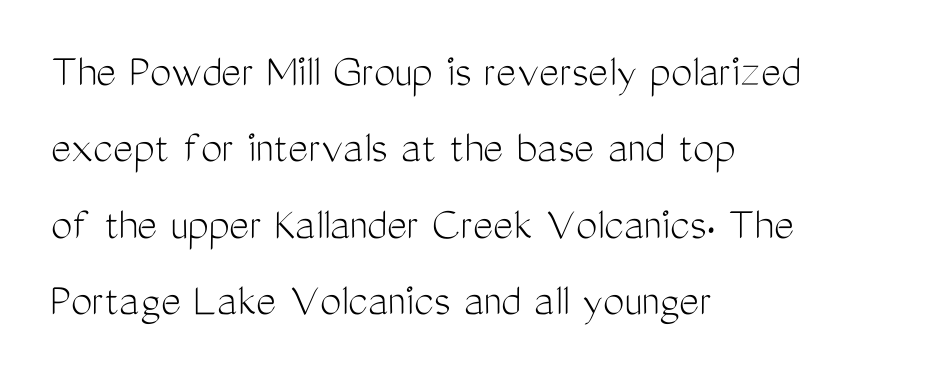
Successive baselines arrive at the customary interval. Looks like regular typesetting: each glyph gets only the width it needs. Visually the block forms a straight wall on the left and a jagged coastline on the right. Letterform terminals end flat and unadorned throughout the passage. The horizontal fit of the characters is conventional and even.
